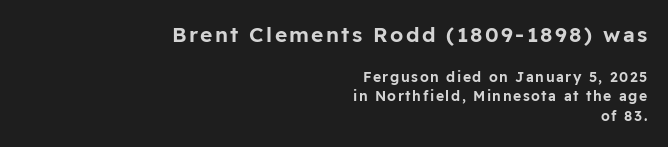
The image shows 21 px text type, upright; set right-aligned, normal line spacing (1.42x), not underlined; the first (top) block is 1.5x larger.
